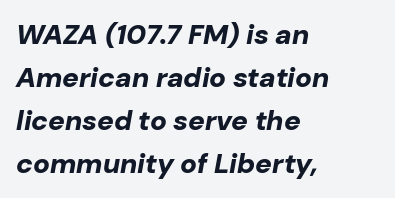
Proportional: the letters do not fall into vertical columns. The rendering uses a bold face; every stroke is thick and dark. Only glyphs here, with clear space below each row. Every character sits at an angle, as italics do.
